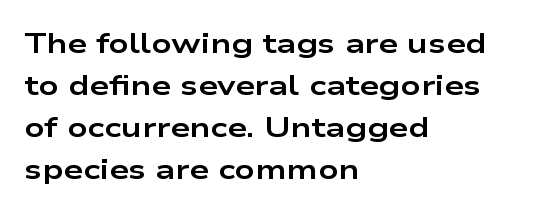
{"serif": "no", "italic": "no", "bold": "yes", "weight": "bold", "width": "wide", "stroke_contrast": "low", "x_height": "medium", "monospaced": "no", "underline": "no", "align": "left", "line_spacing": "normal", "line_spacing_ratio": 1.5, "letter_spacing": "normal", "letter_spacing_em": 0.0, "glyph_px": 28}
